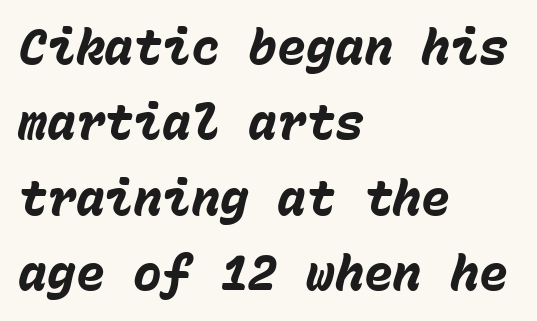
Q: Is the text bold? A: Yes.
Q: Is the text italic (slanted)? A: Yes, it leans right by about 15 degrees.
Q: Is the text underlined? A: No.
Q: How is the paragraph aligned? A: Left-aligned.
Q: Is the spacing between letters normal or unusually wide? A: Normal.
Q: Is the spacing between lines tight, normal or loose? A: Normal.
Q: Width (condensed, normal, or wide)? A: Normal.
Q: Stroke contrast? A: Low.
Q: x-height? A: Medium.
Q: Monospaced? A: Yes.
